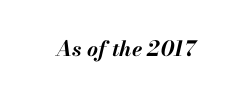
The tracking reads as untouched default to a designer's eye. The lines in this sample share a center point and differ in where they start and stop. Emphasis-style slanted type is in use. Compared with an ordinary text face, these strokes are far heavier — a full bold. Beneath every word, the page is bare.
